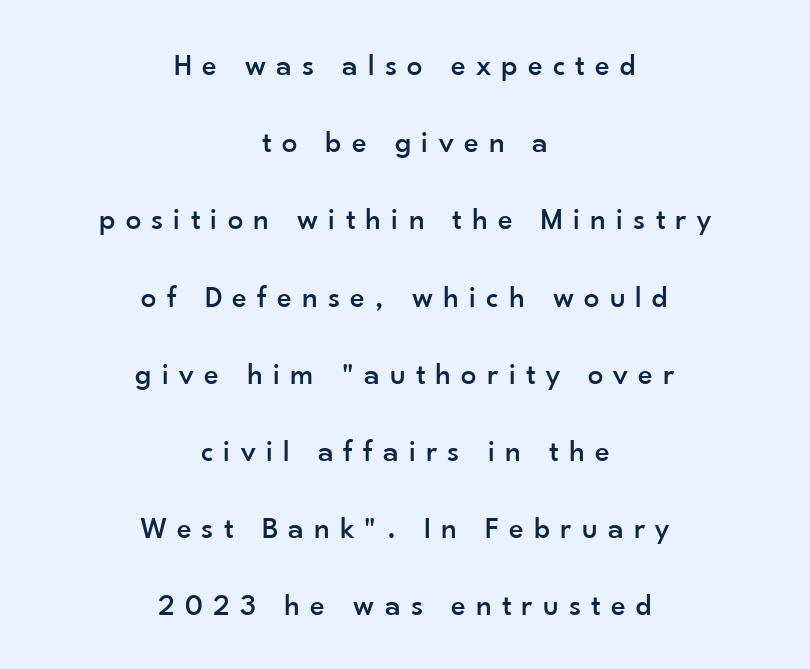
{"serif": "no", "italic": "no", "width": "normal", "stroke_contrast": "low", "x_height": "small", "monospaced": "no", "underline": "no", "align": "center", "line_spacing": "loose", "line_spacing_ratio": 2.49, "letter_spacing": "wide", "letter_spacing_em": 0.33, "glyph_px": 31}
